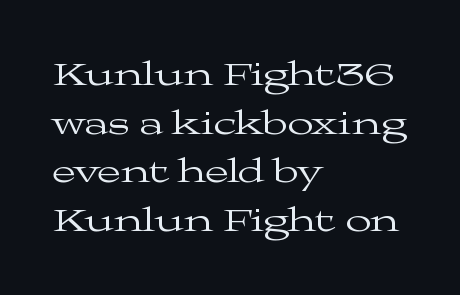
Q: Is the text bold? A: No.
Q: Is the text italic (slanted)? A: No, it is upright.
Q: Is the typeface a serif or a sans-serif typeface? A: Serif.
Q: Is the text underlined? A: No.
Q: How is the paragraph aligned? A: Left-aligned.
Q: Is the spacing between letters normal or unusually wide? A: Normal.
Q: Is the spacing between lines tight, normal or loose? A: Normal.
Q: Width (condensed, normal, or wide)? A: Wide.
Q: Stroke contrast? A: Medium.
Q: x-height? A: Medium.
Q: Monospaced? A: No.
